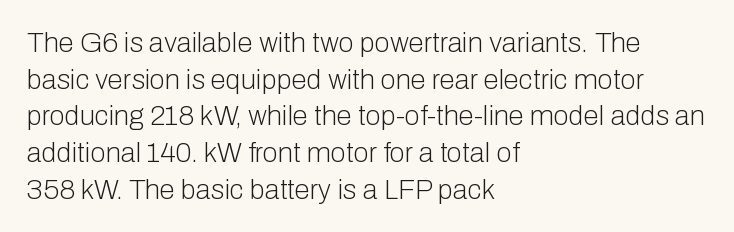
{"serif": "no", "italic": "no", "bold": "no", "weight": "light", "width": "normal", "stroke_contrast": "low", "x_height": "medium", "monospaced": "no", "underline": "no", "align": "left", "line_spacing": "normal", "line_spacing_ratio": 1.31, "letter_spacing": "normal", "letter_spacing_em": 0.0, "glyph_px": 28}
